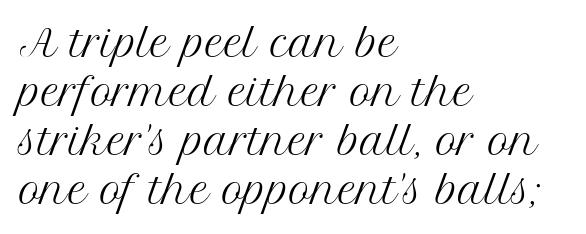
{"serif": "yes", "bold": "no", "weight": "regular", "width": "normal", "stroke_contrast": "medium", "x_height": "medium", "monospaced": "no", "underline": "no", "align": "left", "line_spacing": "normal", "line_spacing_ratio": 1.32, "letter_spacing": "normal", "letter_spacing_em": 0.0, "glyph_px": 37}
